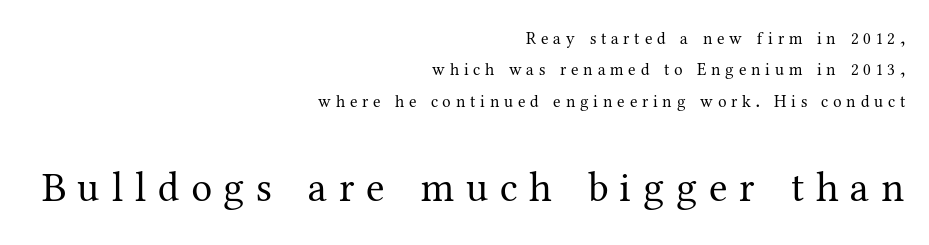
Vertical stems look standard width or narrower in stroke. Which chunk is bigger? The second one — the bottom block dwarfs the top. The passage shown is typed in a proportional face where columns would drift. Descenders hang freely into open space. Visually the block forms a straight wall on the right and a jagged coastline on the left.
